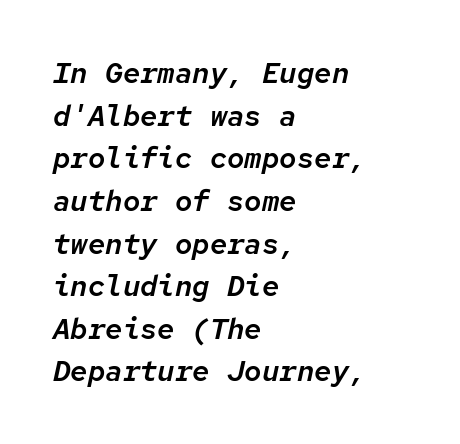
{"italic": "yes", "lean": "right", "slant_degrees": 12, "width": "normal", "stroke_contrast": "low", "x_height": "medium", "monospaced": "yes", "underline": "no", "align": "left", "line_spacing": "normal", "line_spacing_ratio": 1.47, "letter_spacing": "normal", "letter_spacing_em": 0.0, "glyph_px": 29}
